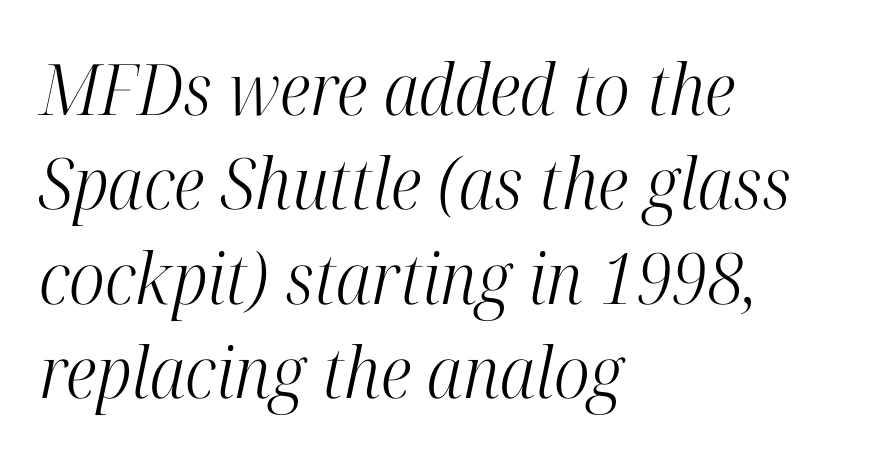
Q: Is the text bold? A: No.
Q: Is the text italic (slanted)? A: Yes, it leans right by about 12 degrees.
Q: Is the typeface a serif or a sans-serif typeface? A: Serif.
Q: Is the text underlined? A: No.
Q: How is the paragraph aligned? A: Left-aligned.
Q: Is the spacing between letters normal or unusually wide? A: Normal.
Q: Is the spacing between lines tight, normal or loose? A: Normal.
Q: Width (condensed, normal, or wide)? A: Condensed.
Q: Stroke contrast? A: High.
Q: x-height? A: Medium.
Q: Monospaced? A: No.
